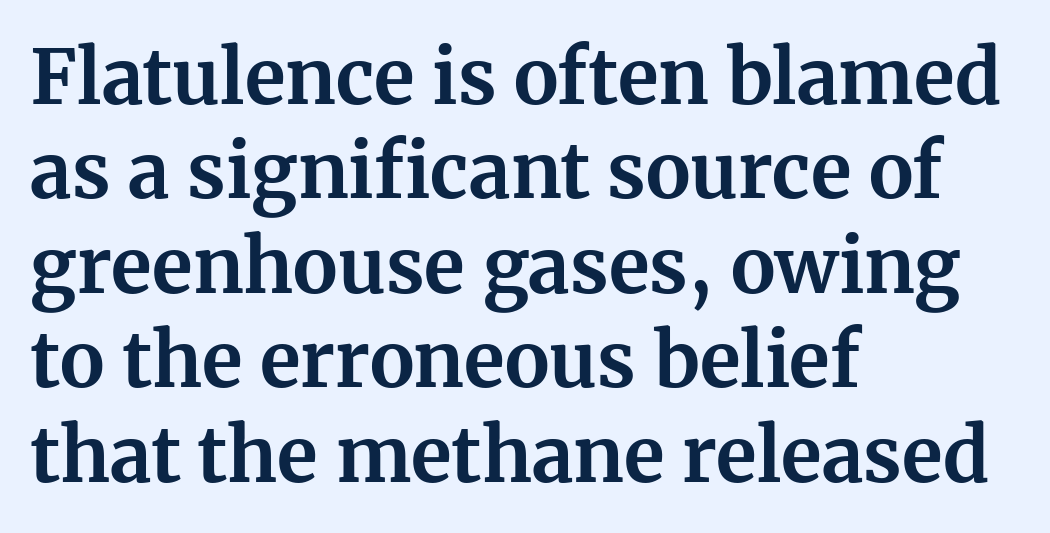
{"serif": "yes", "italic": "no", "bold": "yes", "weight": "bold", "width": "normal", "stroke_contrast": "medium", "x_height": "medium", "monospaced": "no", "underline": "no", "align": "left", "line_spacing": "normal", "line_spacing_ratio": 1.26, "letter_spacing": "normal", "letter_spacing_em": 0.0, "glyph_px": 75}
